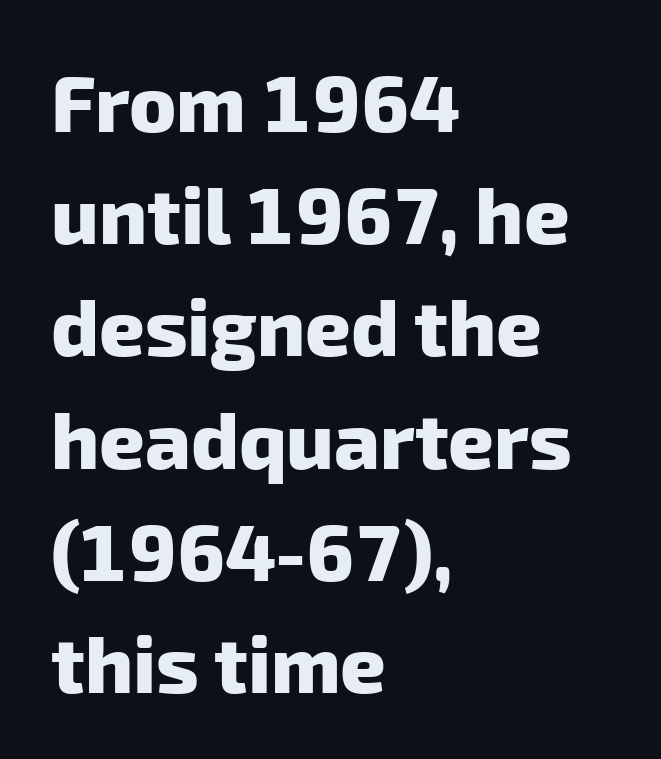
{"serif": "no", "bold": "yes", "weight": "heavy", "width": "normal", "stroke_contrast": "low", "x_height": "medium", "monospaced": "no", "underline": "no", "align": "left", "line_spacing": "normal", "line_spacing_ratio": 1.42, "letter_spacing": "normal", "letter_spacing_em": 0.0, "glyph_px": 79}
